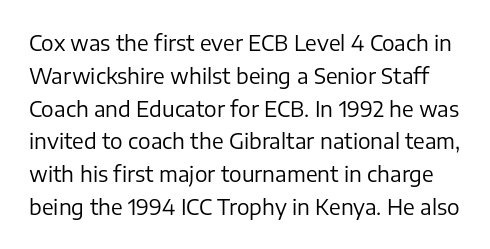
No italicization has been applied; the sample stays upright. Rows of type keep a routine distance in the vertical direction. Bare-footed words on every line. Tracking here is standard; glyphs follow each other at the usual distance. No extra ink here — the face is not bold.
